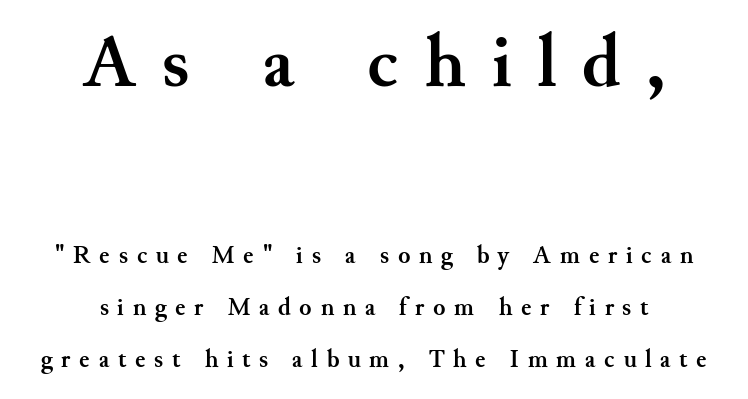
Q: Is the text bold? A: Yes.
Q: Is the text italic (slanted)? A: No, it is upright.
Q: Is the typeface a serif or a sans-serif typeface? A: Serif.
Q: Is the text underlined? A: No.
Q: How is the paragraph aligned? A: Centered.
Q: Is the spacing between letters normal or unusually wide? A: Unusually wide.
Q: Is the spacing between lines tight, normal or loose? A: Loose.
Q: Which block of text is set in a larger size, the first (top) or the second (bottom)? A: The first (top) one.
Q: Width (condensed, normal, or wide)? A: Normal.
Q: Stroke contrast? A: Medium.
Q: x-height? A: Small.
Q: Monospaced? A: No.
